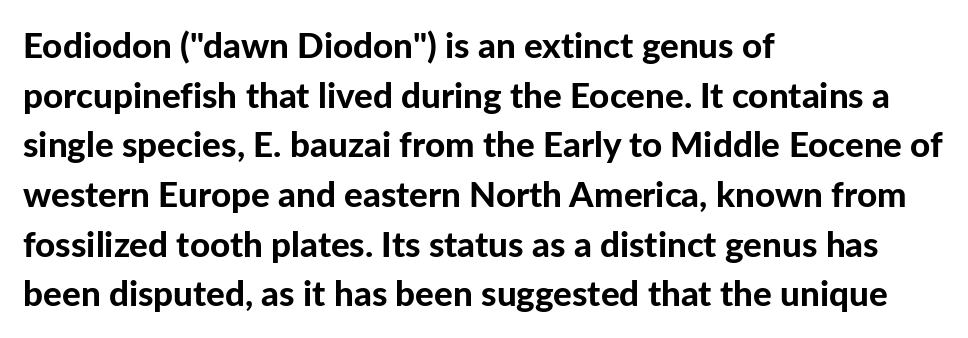
Q: Is the text bold? A: Yes.
Q: Is the text italic (slanted)? A: No, it is upright.
Q: Is the typeface a serif or a sans-serif typeface? A: Sans-serif.
Q: Is the text underlined? A: No.
Q: How is the paragraph aligned? A: Left-aligned.
Q: Is the spacing between letters normal or unusually wide? A: Normal.
Q: Is the spacing between lines tight, normal or loose? A: Normal.
Q: Width (condensed, normal, or wide)? A: Normal.
Q: Stroke contrast? A: Low.
Q: x-height? A: Medium.
Q: Monospaced? A: No.
